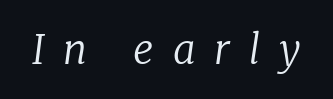
The image shows 40 px regular-weight serif type, italic (leaning right); set unusually wide letter spacing (+0.47 em), not underlined; low stroke contrast and a medium x-height.
